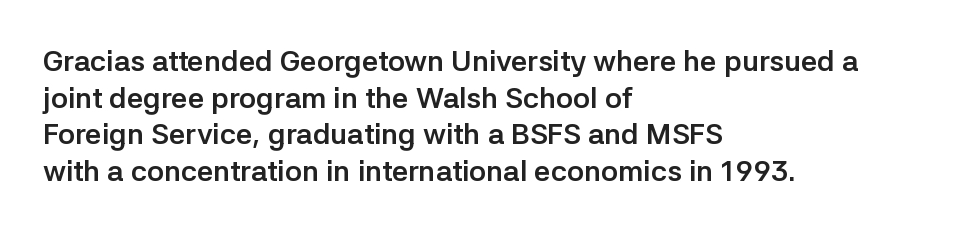
Stroke terminals: plain, sans-serif. Upright lettering throughout. Proportional: the letters do not fall into vertical columns. Inter-character spacing is left at the font's built-in metrics. The space between consecutive lines is moderate.
